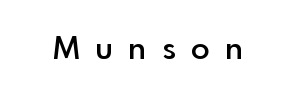
{"serif": "no", "italic": "no", "bold": "semi", "weight": "semibold", "width": "normal", "x_height": "small", "monospaced": "no", "underline": "no", "letter_spacing": "wide", "letter_spacing_em": 0.5, "glyph_px": 31}
